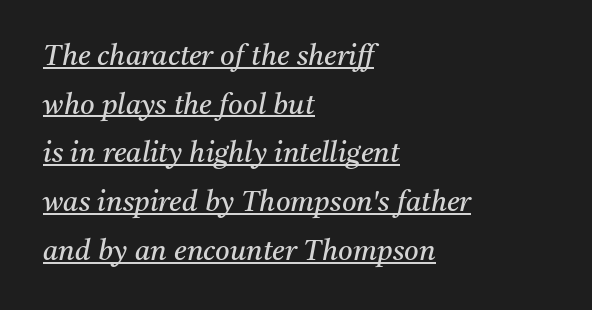
The image shows 28 px regular-weight serif type, italic (leaning right); set left-aligned, line spacing 1.74x, normal letter spacing, underlined; medium stroke contrast and a medium x-height.
